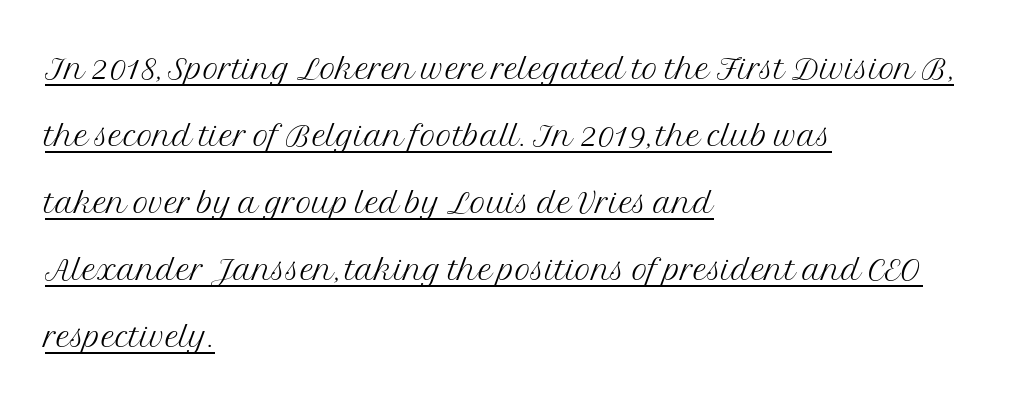
The image shows 44 px light serif type; set left-aligned, normal line spacing (1.52x), normal letter spacing, underlined; medium stroke contrast and a medium x-height.
